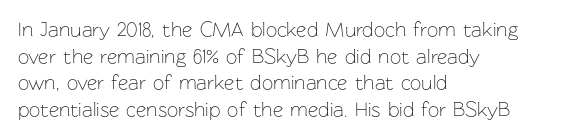
{"italic": "no", "bold": "no", "underline": "no", "align": "left", "line_spacing": "normal", "line_spacing_ratio": 1.33, "letter_spacing": "normal", "letter_spacing_em": 0.0, "glyph_px": 20}
